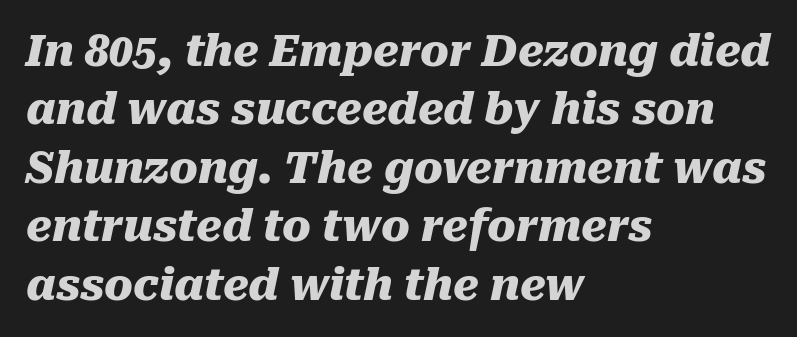
The image shows 43 px heavy type, italic (leaning right); set left-aligned, normal line spacing (1.36x), normal letter spacing, not underlined; medium stroke contrast and a medium x-height.
